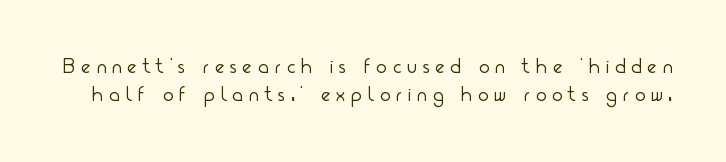
The image shows 22 px text type, upright; set normal line spacing (1.29x), unusually wide letter spacing (+0.28 em), not underlined.
